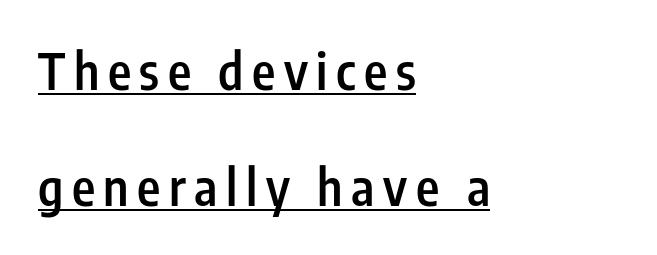
Varying glyph widths throughout — classic text-font behaviour. Type style note: lacks serifs. Loosely led — the rows are spread out. Weight check: semibold — heavier than regular, not quite bold. Notice how the passage keeps a crisp vertical edge on the left only.
